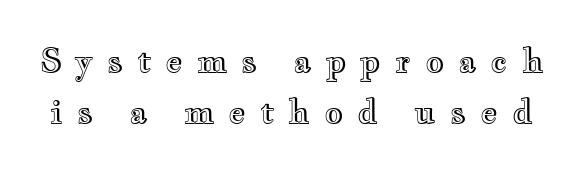
{"italic": "no", "width": "wide", "x_height": "small", "monospaced": "no", "underline": "no", "line_spacing": "normal", "line_spacing_ratio": 1.56, "letter_spacing": "wide", "letter_spacing_em": 0.42, "glyph_px": 33}
